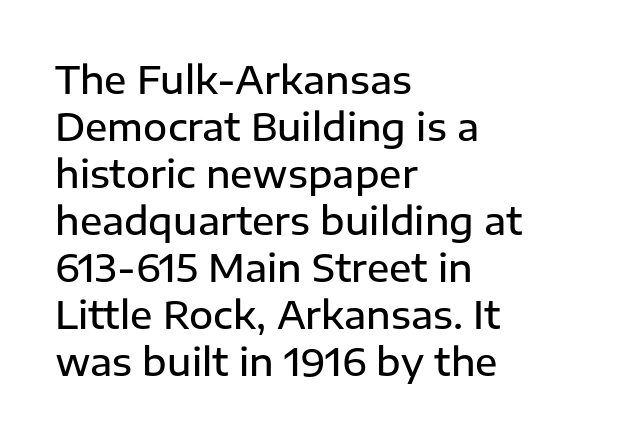
The image shows 37 px semibold sans-serif type, upright; set left-aligned, normal line spacing (1.27x), normal letter spacing, not underlined; low stroke contrast and a medium x-height.
